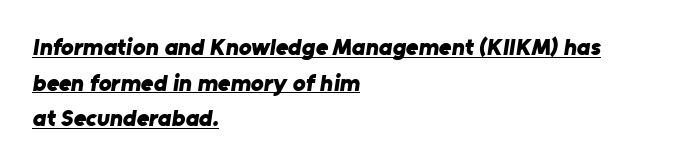
{"bold": "yes", "underline": "yes", "align": "left", "line_spacing": "normal", "line_spacing_ratio": 1.48, "letter_spacing": "normal", "letter_spacing_em": 0.0, "glyph_px": 24}
